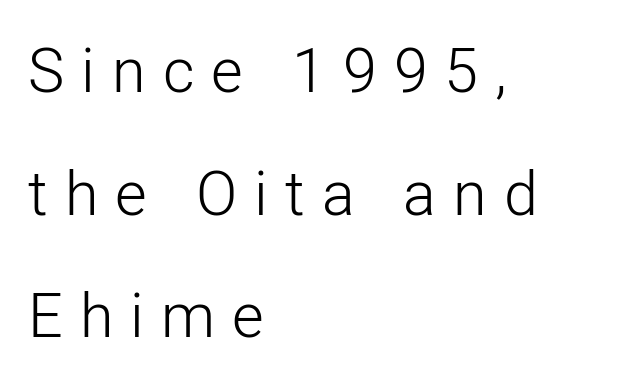
Layout note: lines flush left. Bare-footed words on every line. Interline gaps are noticeably wide in this sample. Posture: vertical. Letter spacing: wide.
